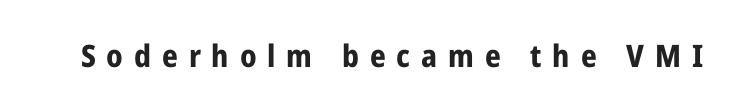
Compared with an ordinary text face, these strokes are far heavier — a full bold. Students, note that the glyphs here are deliberately spaced far apart. Nothing sits at the stroke ends, so this counts as sans-serif. The words here are not underlined. Looks like regular typesetting: each glyph gets only the width it needs.
